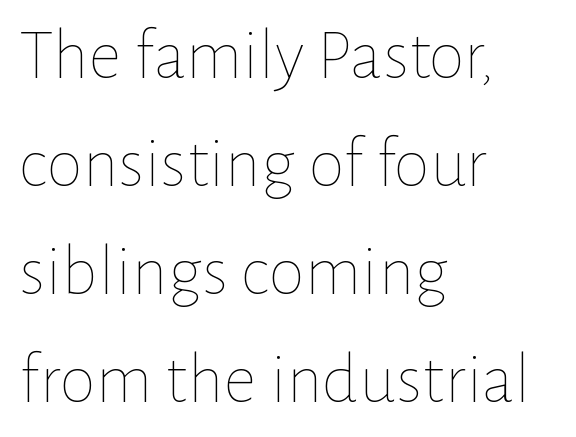
The passage shown stacks its lines at a standard gap. Stroke thickness stays within the range of a standard reading face or lighter. Glance below the letters and you will spot only blank space. Short note: letters normally spaced. If you drew a line through each stem, it would be perfectly vertical.
